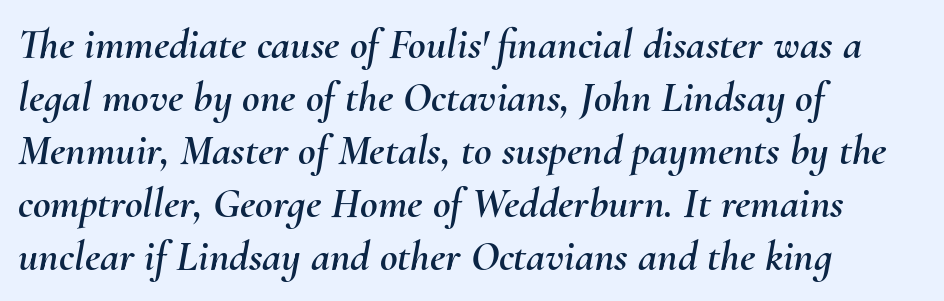
Compared with a centered layout, this one pins lines to the left instead. The area under the type is left untouched. The rendering keeps characters at their native spacing. Posture: slanted. A typesetter would call this proportional, since set widths differ per character.
